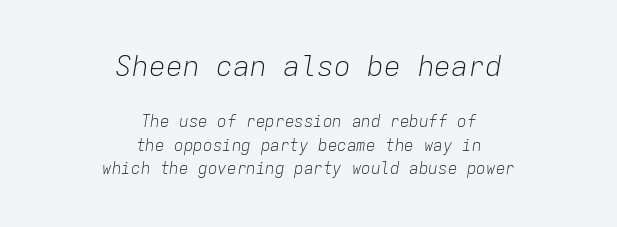
Q: Is the text bold? A: No.
Q: Is the text italic (slanted)? A: Yes, it leans right by about 9 degrees.
Q: Is the text underlined? A: No.
Q: How is the paragraph aligned? A: Centered.
Q: Is the spacing between letters normal or unusually wide? A: Normal.
Q: Is the spacing between lines tight, normal or loose? A: Normal.
Q: Which block of text is set in a larger size, the first (top) or the second (bottom)? A: The first (top) one.
Q: Width (condensed, normal, or wide)? A: Normal.
Q: Stroke contrast? A: Low.
Q: x-height? A: Medium.
Q: Monospaced? A: Yes.
